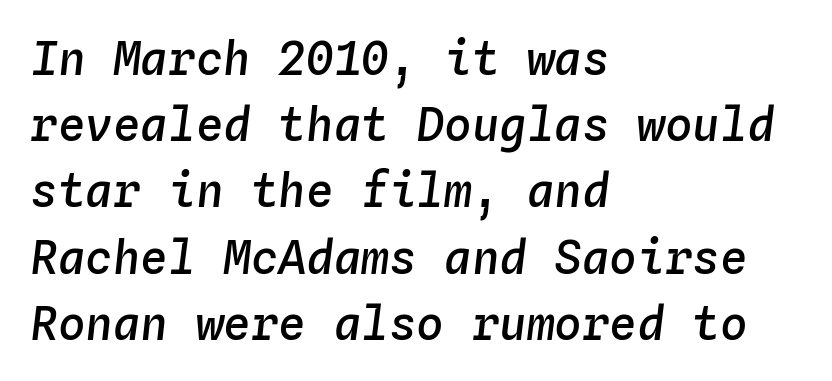
Each glyph is drawn with semibold strokes, heavier than normal yet not fully bold. Horizontal alignment here is leftward, the default for most running prose. The line-height multiplier appears to be the usual default. Italic: yes, the glyphs are oblique. Spacing verdict: monospaced, one width for all characters.
